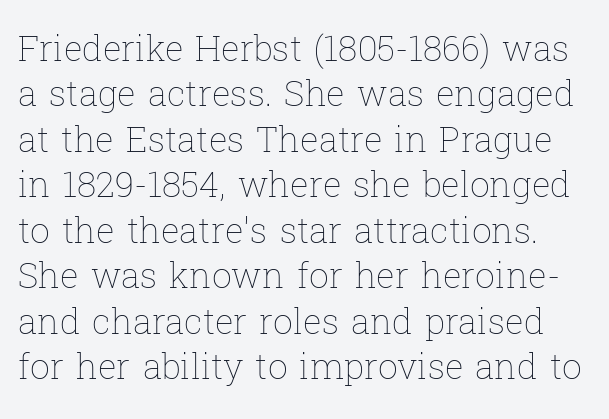
{"italic": "no", "bold": "no", "weight": "thin", "width": "normal", "stroke_contrast": "low", "x_height": "medium", "monospaced": "no", "underline": "no", "line_spacing": "normal", "line_spacing_ratio": 1.3, "letter_spacing": "normal", "letter_spacing_em": 0.0, "glyph_px": 35}
